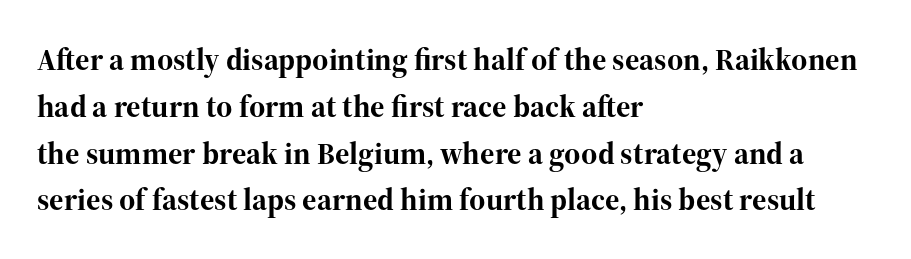
The rendering uses a bold face; every stroke is thick and dark. Stroke terminals: seriffed. Do the characters align in a grid? No, the font is proportional. Left-aligned paragraph, ragged on the right. Does extra space separate the letters? No, they use regular spacing.
